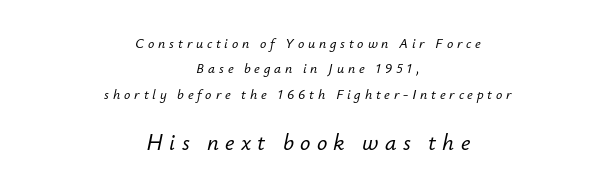
Q: Is the text italic (slanted)? A: Yes, it leans right by about 12 degrees.
Q: Is the text underlined? A: No.
Q: How is the paragraph aligned? A: Centered.
Q: Is the spacing between letters normal or unusually wide? A: Unusually wide.
Q: Which block of text is set in a larger size, the first (top) or the second (bottom)? A: The second (bottom) one.
